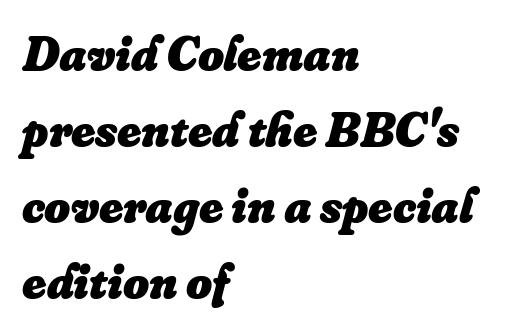
Weight: bold. Between one letter and the next there's only the usual sliver of space. Does the leading feel generous? No, just average. Rendered with sloped, italic letterforms.
